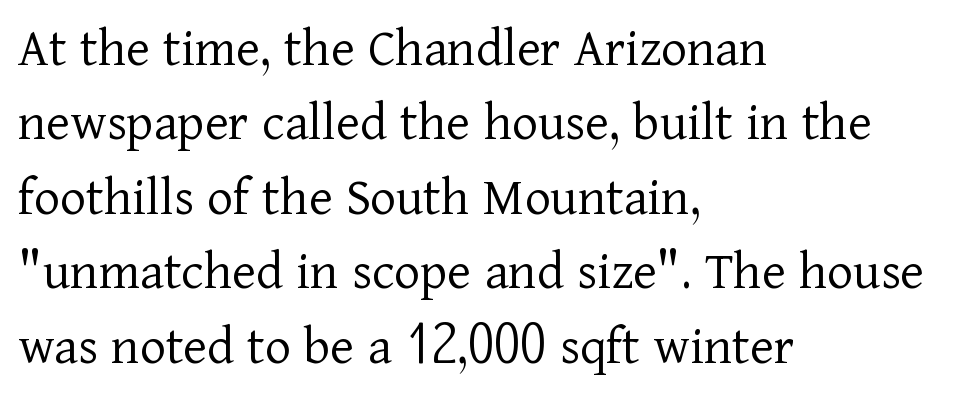
A student would call this left alignment; a typographer would say flush left, rag right. Spacing verdict: proportional, widths tailored to each character. In terms of letterform style, serifs are clearly present. Designer's note — italics off, roman on. Unmarked baselines from the first word to the last.
